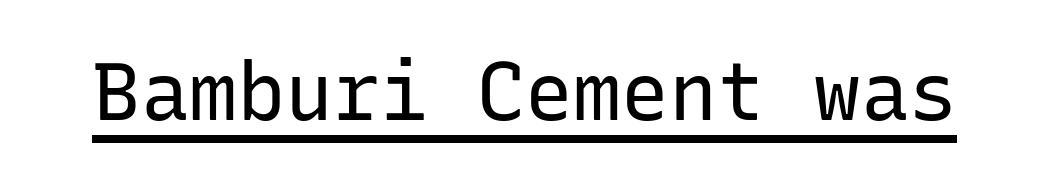
Every stem runs plumb, perpendicular to the baseline. This rendering features underlined lettering. Nothing heavy about these letters — not bold at all. You could count columns in this text — the font is strictly monospaced. Words appear dense and cohesive because spacing is normal.
